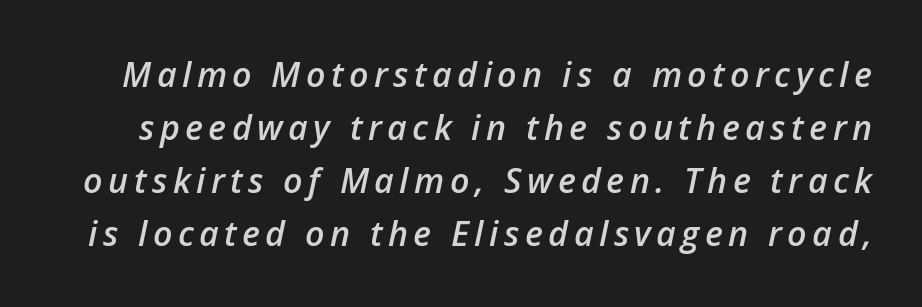
The image shows 34 px semibold type, italic (leaning right); set normal line spacing (1.56x), not underlined; low stroke contrast and a medium x-height.
